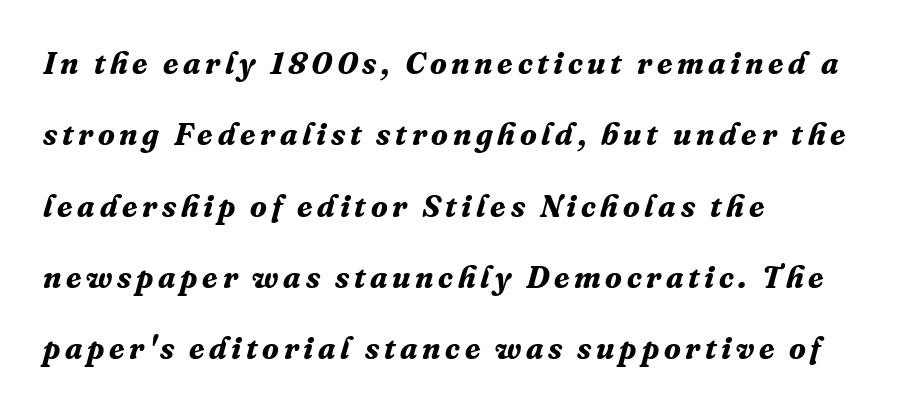
The foot of each line stays bare and open. An italicized treatment has been applied to the whole sample. A typesetter would call this proportional, since set widths differ per character. Honestly, the rows look like they've been pulled way apart. The text was rendered using a seriffed face with decorative stroke endings.
